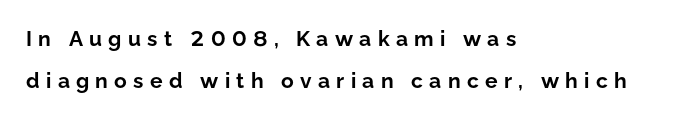
In terms of letterspacing, this is a distinctly airy, spread setting. Only glyphs here, with clear space below each row. Do the letters lean? They stand straight. If you drew a ruler down the left edge, every line would touch it.
